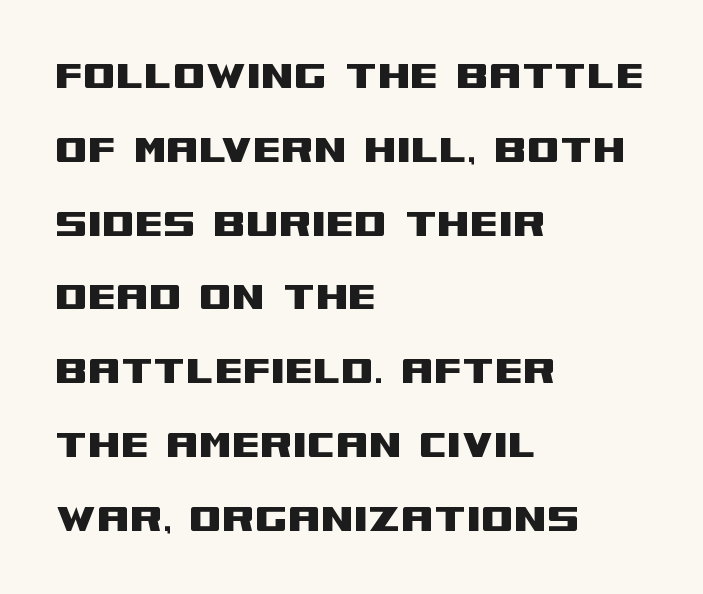
In CSS terms this would be text-align: left. The leading is moderate, giving the passage an even texture. A typesetter would call this proportional, since set widths differ per character. Nope, not italic — everything's standing straight. The space directly below the letters is spotless. Nothing unusual about the tracking: characters are spaced as the font intends.
